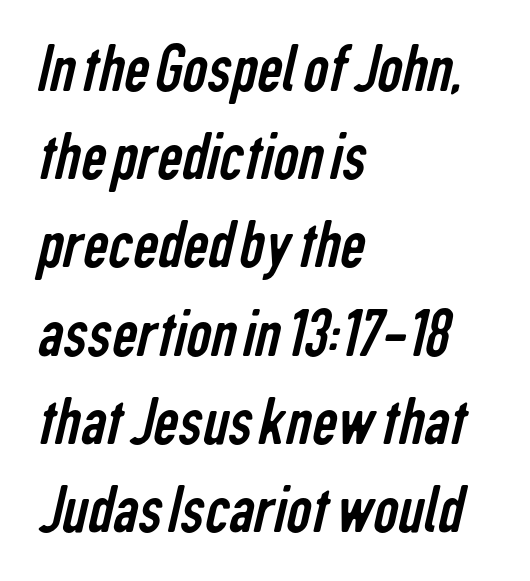
{"serif": "no", "bold": "no", "weight": "regular", "width": "condensed", "stroke_contrast": "low", "x_height": "medium", "monospaced": "no", "underline": "no", "align": "left", "line_spacing": "normal", "line_spacing_ratio": 1.26, "letter_spacing": "normal", "letter_spacing_em": 0.0, "glyph_px": 70}
